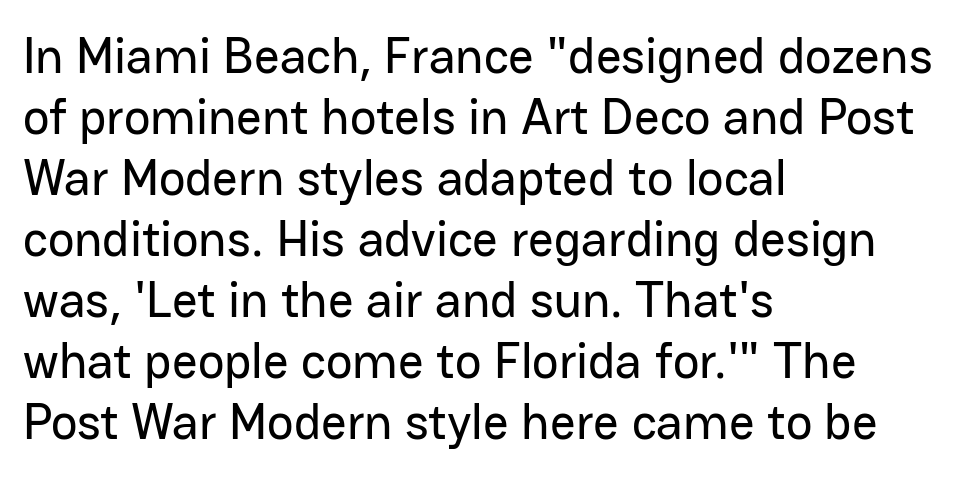
Q: Is the text italic (slanted)? A: No, it is upright.
Q: Is the typeface a serif or a sans-serif typeface? A: Sans-serif.
Q: Is the text underlined? A: No.
Q: How is the paragraph aligned? A: Left-aligned.
Q: Is the spacing between letters normal or unusually wide? A: Normal.
Q: Width (condensed, normal, or wide)? A: Normal.
Q: Stroke contrast? A: Low.
Q: x-height? A: Medium.
Q: Monospaced? A: No.
